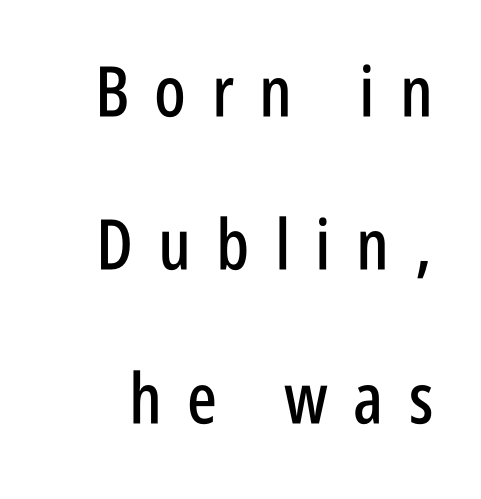
The image shows 70 px condensed sans-serif type, upright; set loose line spacing (2.19x), unusually wide letter spacing (+0.36 em), not underlined; low stroke contrast and a large x-height.
